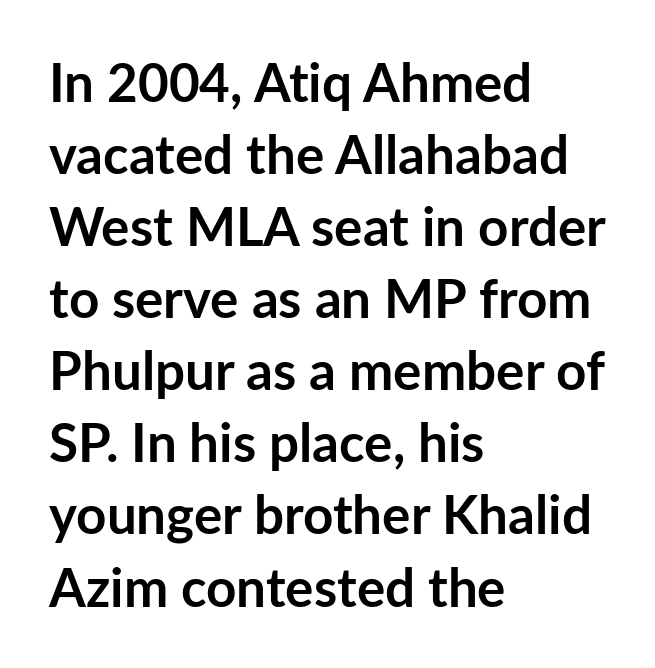
Looks like regular typesetting: each glyph gets only the width it needs. The rendering uses a moderate line-height, typical for paragraphs. Grotesque or geometric, the face here clearly has no serifs. Short note: letters normally spaced. Emphasis by weight is at full strength: bold. Compared with a centered layout, this one pins lines to the left instead.
